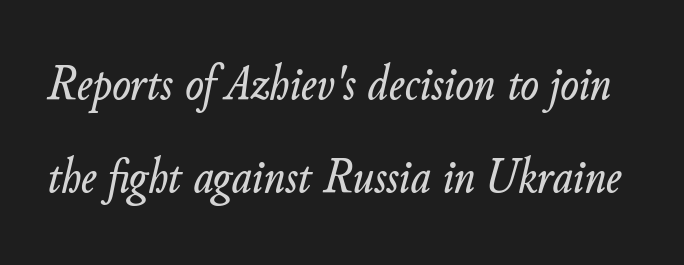
Q: Is the text italic (slanted)? A: Yes, it leans right by about 11 degrees.
Q: Is the text underlined? A: No.
Q: Is the spacing between letters normal or unusually wide? A: Normal.
Q: Is the spacing between lines tight, normal or loose? A: Loose.
Q: Width (condensed, normal, or wide)? A: Normal.
Q: Stroke contrast? A: Low.
Q: x-height? A: Small.
Q: Monospaced? A: No.
